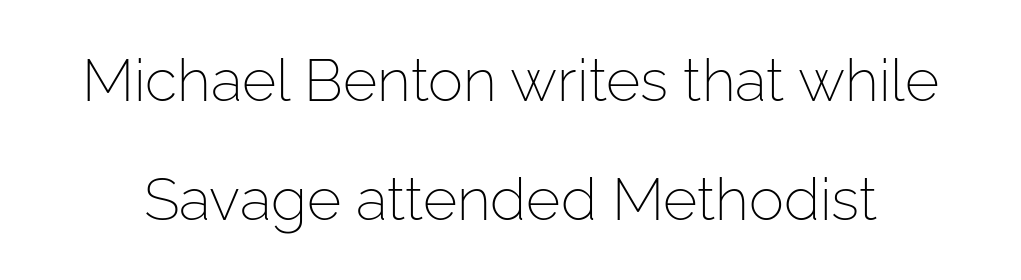
Q: Is the text bold? A: No.
Q: Is the text italic (slanted)? A: No, it is upright.
Q: Is the typeface a serif or a sans-serif typeface? A: Sans-serif.
Q: Is the text underlined? A: No.
Q: Is the spacing between letters normal or unusually wide? A: Normal.
Q: Is the spacing between lines tight, normal or loose? A: Loose.
Q: Width (condensed, normal, or wide)? A: Normal.
Q: Stroke contrast? A: Low.
Q: x-height? A: Medium.
Q: Monospaced? A: No.
